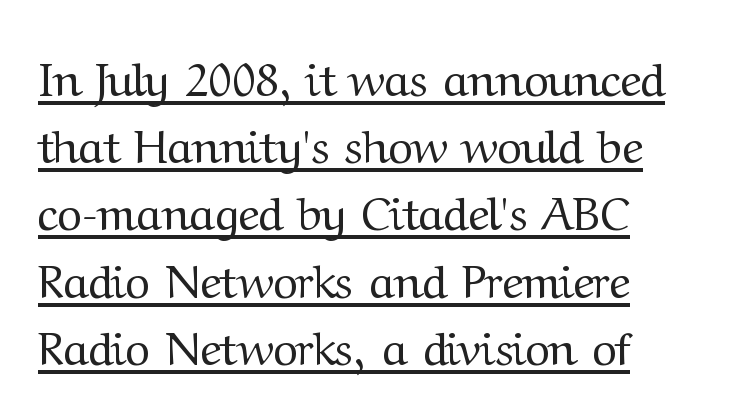
The image shows 47 px regular-weight serif type, upright; set left-aligned, normal line spacing (1.43x), normal letter spacing, underlined; medium stroke contrast and a medium x-height.
